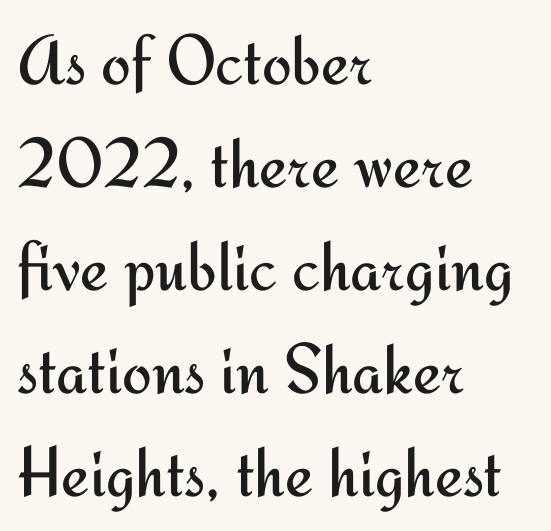
The line-height multiplier appears to be the usual default. Character widths vary here, with narrow letters taking less room than wide ones. The setting favours the left margin, as ordinary paragraphs usually do. Unlike a traditional serif, this face leaves its strokes unadorned. Weight class: somewhere from thin through regular. The string is rendered with underlining switched off.
